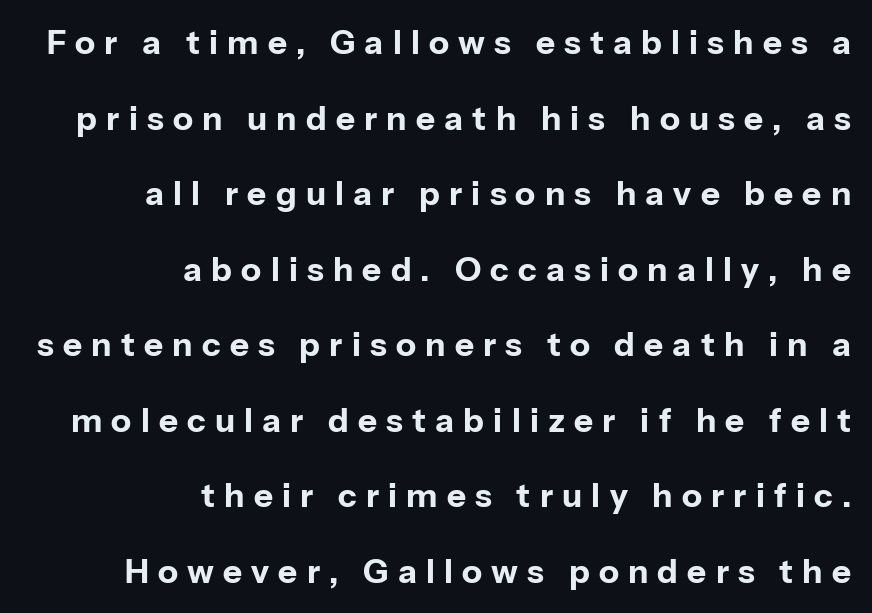
Q: Is the text bold? A: Yes.
Q: Is the text italic (slanted)? A: No, it is upright.
Q: Is the typeface a serif or a sans-serif typeface? A: Sans-serif.
Q: Is the text underlined? A: No.
Q: How is the paragraph aligned? A: Right-aligned.
Q: Is the spacing between letters normal or unusually wide? A: Unusually wide.
Q: Is the spacing between lines tight, normal or loose? A: Loose.
Q: Width (condensed, normal, or wide)? A: Normal.
Q: Stroke contrast? A: Low.
Q: x-height? A: Medium.
Q: Monospaced? A: No.
